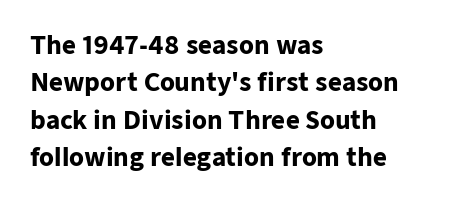
The image shows 24 px bold type, upright; set left-aligned, normal line spacing (1.56x), normal letter spacing, not underlined.
